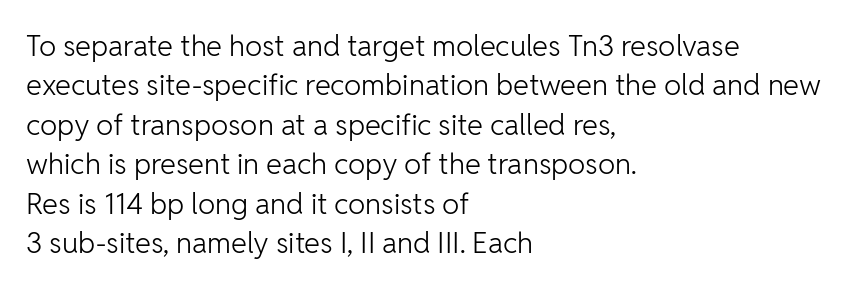
Q: Is the text bold? A: No.
Q: Is the text italic (slanted)? A: No, it is upright.
Q: Is the typeface a serif or a sans-serif typeface? A: Sans-serif.
Q: Is the text underlined? A: No.
Q: How is the paragraph aligned? A: Left-aligned.
Q: Is the spacing between letters normal or unusually wide? A: Normal.
Q: Is the spacing between lines tight, normal or loose? A: Normal.
Q: Width (condensed, normal, or wide)? A: Normal.
Q: Stroke contrast? A: Low.
Q: x-height? A: Medium.
Q: Monospaced? A: No.
